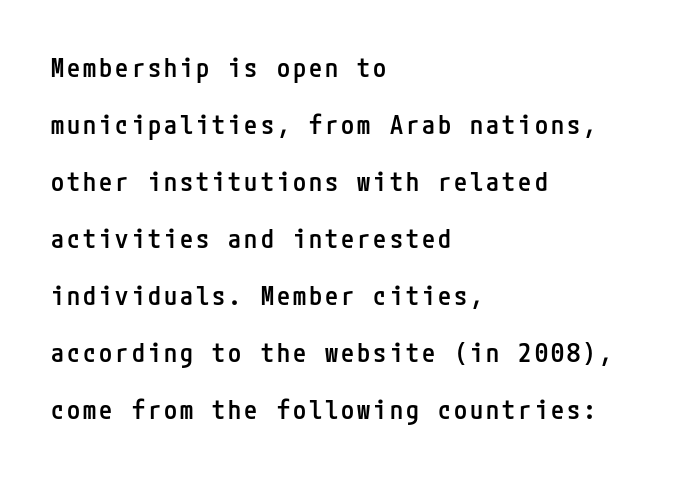
Q: Is the text bold? A: Semi-bold.
Q: Is the text italic (slanted)? A: No, it is upright.
Q: Is the text underlined? A: No.
Q: How is the paragraph aligned? A: Left-aligned.
Q: Is the spacing between lines tight, normal or loose? A: Loose.
